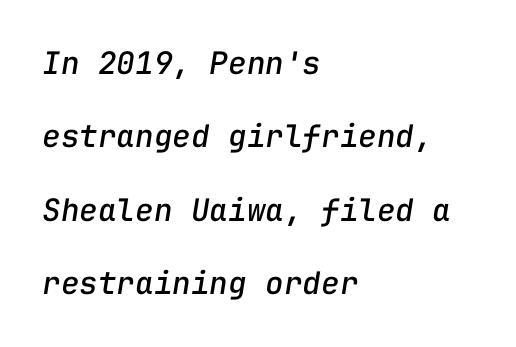
The image shows 31 px text type, italic (leaning right), monospaced; set left-aligned, loose line spacing (2.37x), normal letter spacing, not underlined; low stroke contrast and a medium x-height.
